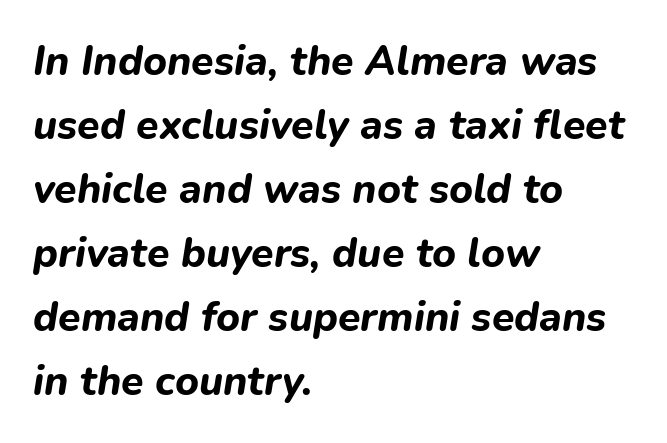
{"italic": "yes", "lean": "right", "slant_degrees": 9, "bold": "yes", "weight": "bold", "width": "normal", "stroke_contrast": "low", "x_height": "medium", "monospaced": "no", "underline": "no", "align": "left", "line_spacing": "normal", "line_spacing_ratio": 1.56, "letter_spacing": "normal", "letter_spacing_em": 0.0, "glyph_px": 41}
